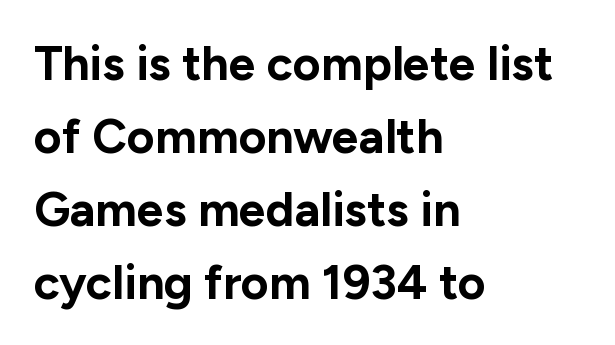
{"serif": "no", "italic": "no", "bold": "yes", "weight": "bold", "width": "normal", "stroke_contrast": "low", "x_height": "medium", "monospaced": "no", "underline": "no", "align": "left", "line_spacing": "normal", "line_spacing_ratio": 1.52, "letter_spacing": "normal", "letter_spacing_em": 0.0, "glyph_px": 48}
